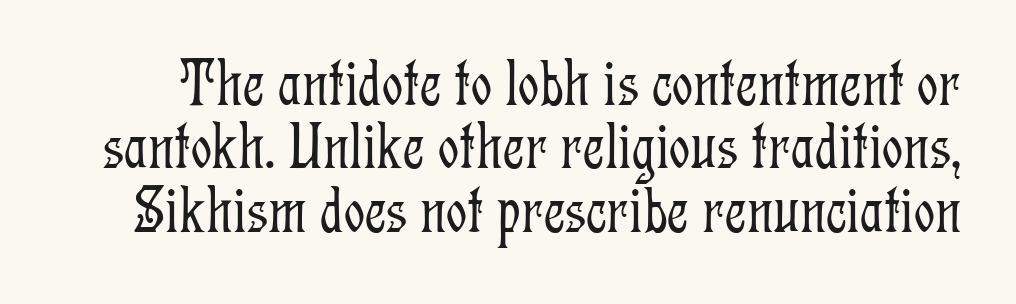
You could not count columns in this text — the font is proportionally spaced. A typesetter would call this zero additional tracking. No word sits above an underline. The glyphs in this specimen are seriffed. The rendering uses a small line-height, squeezing the rows. When letters stand straight like this, we call the style roman or upright.
